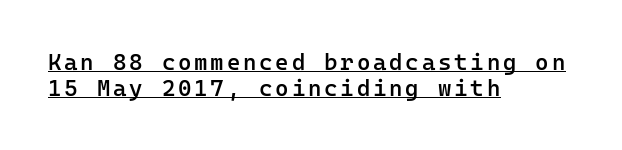
Q: Is the text bold? A: Semi-bold.
Q: Is the text italic (slanted)? A: No, it is upright.
Q: Is the text underlined? A: Yes.
Q: How is the paragraph aligned? A: Left-aligned.
Q: Is the spacing between lines tight, normal or loose? A: Tight.
